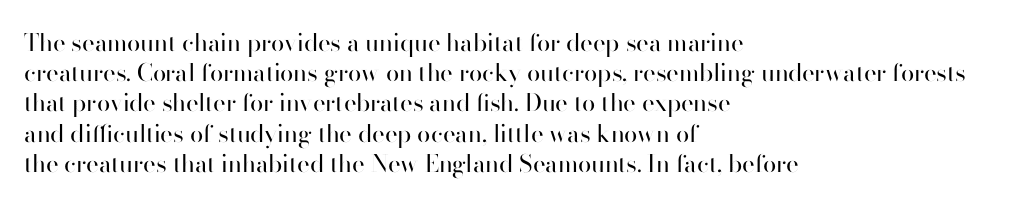
{"italic": "no", "bold": "no", "underline": "no", "align": "left", "line_spacing": "normal", "line_spacing_ratio": 1.26, "letter_spacing": "normal", "letter_spacing_em": 0.0, "glyph_px": 24}
